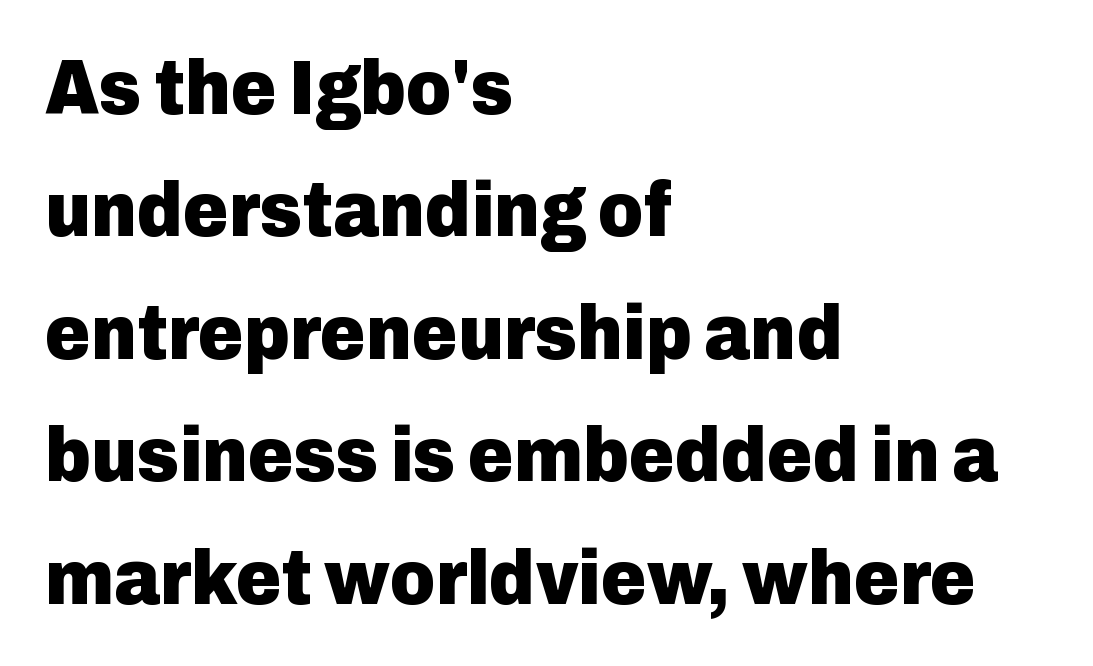
The image shows 78 px heavy sans-serif type, upright; set left-aligned, normal line spacing (1.57x), normal letter spacing, not underlined; low stroke contrast and a medium x-height.
